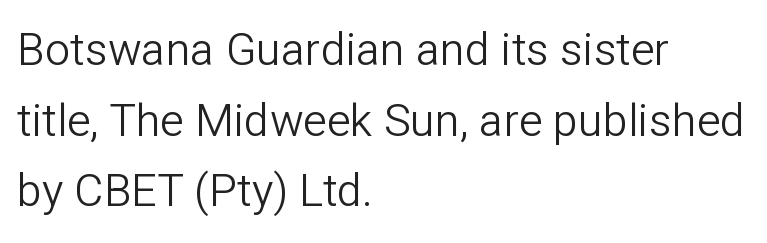
Casual observation: everything's shoved over to the left. Is the letter spacing exaggerated? No — it looks like the ordinary default. Descenders are the only things crossing below the line. Weight class: somewhere from thin through regular. Typographically, this falls in the sans-serif category.
